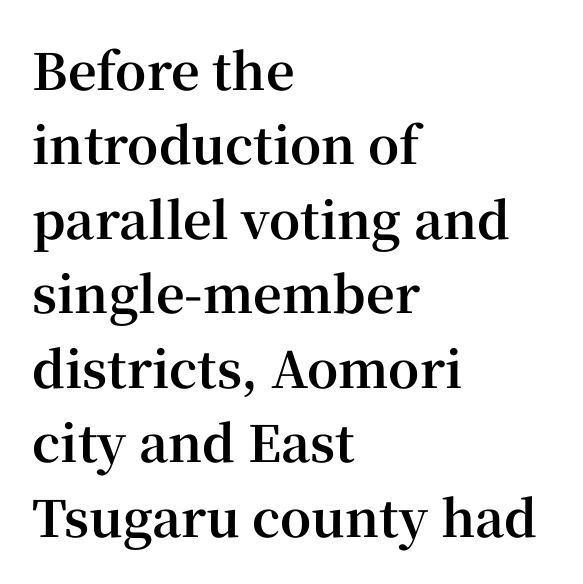
The typesetting leans heavy: a genuine bold. The letters advance in unequal steps, a hallmark of proportional type. The horizontal fit of the characters is conventional and even. The string is rendered with underlining switched off.
